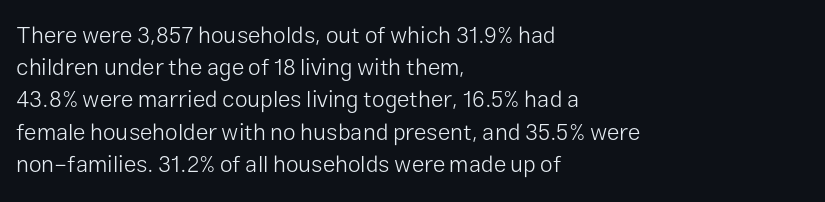
The image shows 23 px text type, upright; set left-aligned, normal line spacing (1.4x), normal letter spacing, not underlined.
